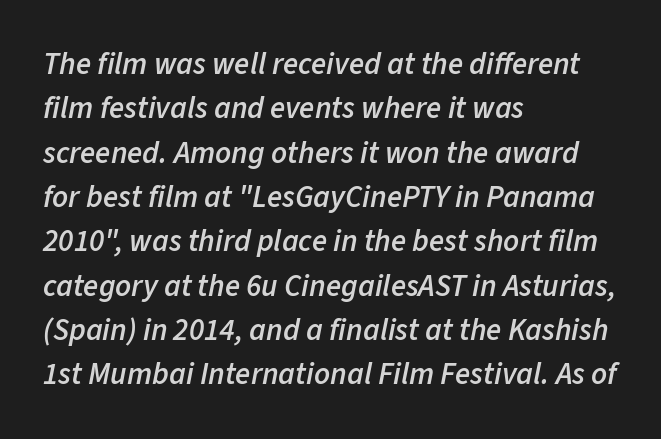
Slanted lettering throughout. These lines sit exactly where default settings would place them. The letters sit at their default tracking, neither squeezed nor spread. Weight: semibold (demi). A classic flush-left, rag-right setting is used for this passage.
